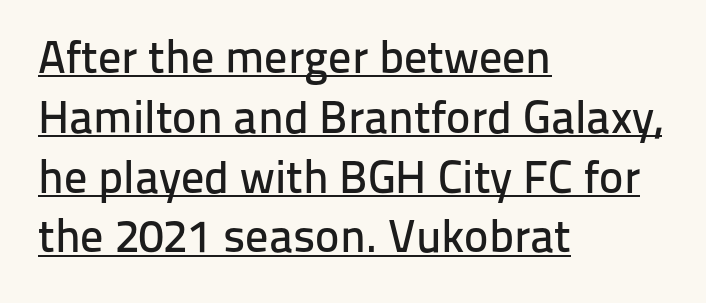
Italic: no, the glyphs are upright roman. Here the designer chose a conventional face with non-uniform glyph widths. The passage shown has conventional tracking throughout. In CSS terms this would be text-align: left.
